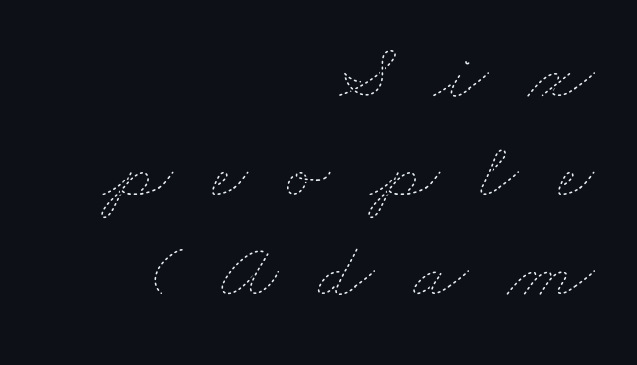
Q: Is the text bold? A: No.
Q: Is the text underlined? A: No.
Q: How is the paragraph aligned? A: Right-aligned.
Q: Is the spacing between letters normal or unusually wide? A: Unusually wide.
Q: Width (condensed, normal, or wide)? A: Wide.
Q: Stroke contrast? A: Low.
Q: x-height? A: Small.
Q: Monospaced? A: No.
